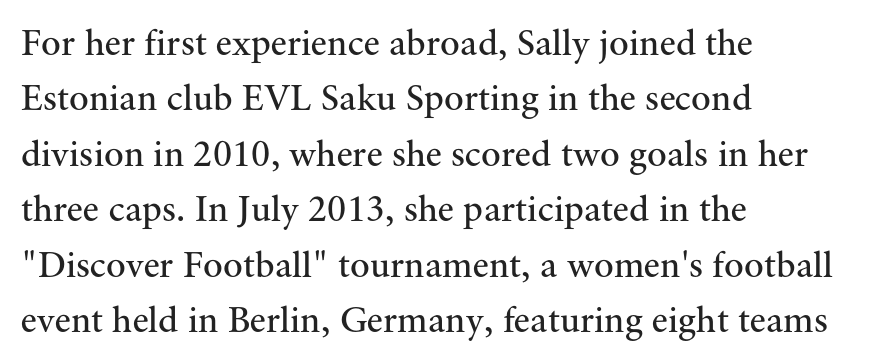
{"serif": "yes", "italic": "no", "bold": "no", "weight": "regular", "width": "normal", "stroke_contrast": "medium", "x_height": "small", "monospaced": "no", "underline": "no", "align": "left", "line_spacing": "normal", "line_spacing_ratio": 1.5, "letter_spacing": "normal", "letter_spacing_em": 0.0, "glyph_px": 37}
